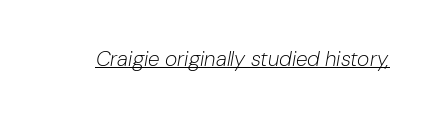
The rendered words wear a rule along their underside. Words appear dense and cohesive because spacing is normal. The font's italic variant was chosen for this text. The font is comparable to plain body text, perhaps lighter.
